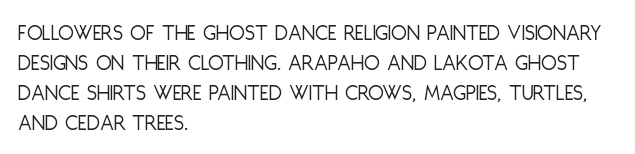
{"italic": "no", "bold": "no", "underline": "no", "align": "left", "line_spacing": "normal", "line_spacing_ratio": 1.31, "letter_spacing": "normal", "letter_spacing_em": 0.0, "glyph_px": 23}
